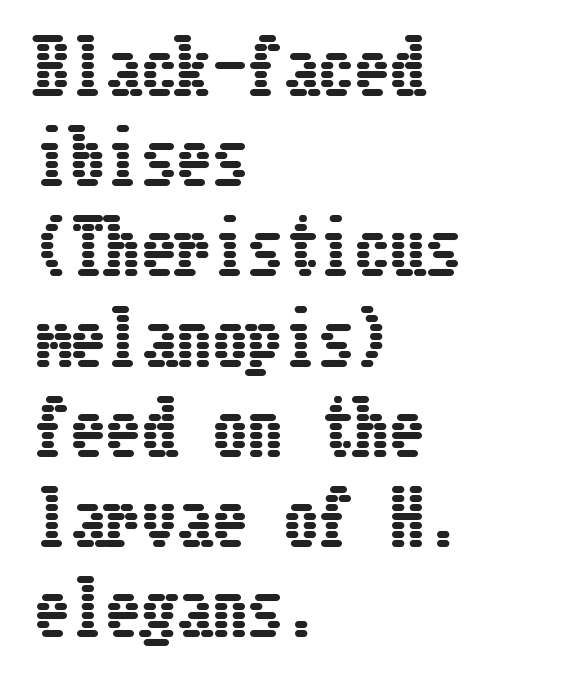
{"italic": "no", "width": "condensed", "stroke_contrast": "low", "x_height": "medium", "underline": "no", "align": "left", "line_spacing": "normal", "line_spacing_ratio": 1.27, "letter_spacing": "normal", "letter_spacing_em": 0.0, "glyph_px": 71}
